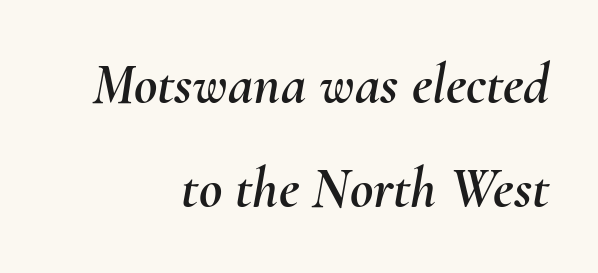
{"italic": "yes", "lean": "right", "slant_degrees": 10, "width": "normal", "stroke_contrast": "medium", "x_height": "small", "monospaced": "no", "underline": "no", "align": "right", "line_spacing_ratio": 1.83, "letter_spacing": "normal", "letter_spacing_em": 0.0, "glyph_px": 57}
